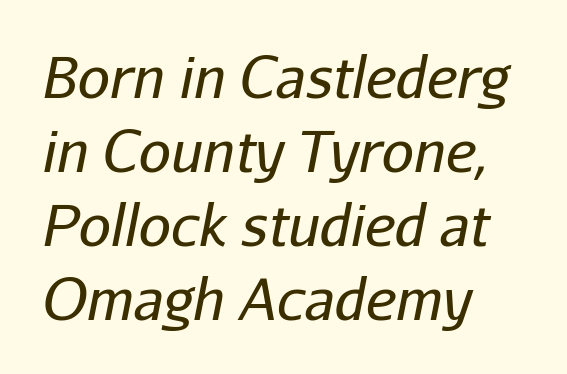
Q: Is the text bold? A: No.
Q: Is the text italic (slanted)? A: Yes, it leans right by about 11 degrees.
Q: Is the text underlined? A: No.
Q: How is the paragraph aligned? A: Left-aligned.
Q: Is the spacing between letters normal or unusually wide? A: Normal.
Q: Is the spacing between lines tight, normal or loose? A: Normal.
Q: Width (condensed, normal, or wide)? A: Normal.
Q: Stroke contrast? A: Low.
Q: x-height? A: Medium.
Q: Monospaced? A: No.
